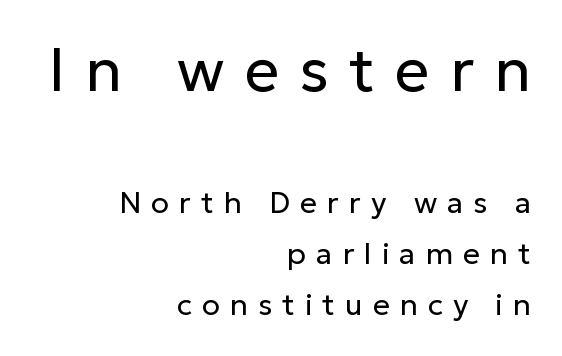
The rendering uses natural spacing where letterforms have individual widths. Each stroke keeps to a modest, everyday thickness or less. Underline: absent. Italic? Not at all — the glyphs are vertical.
